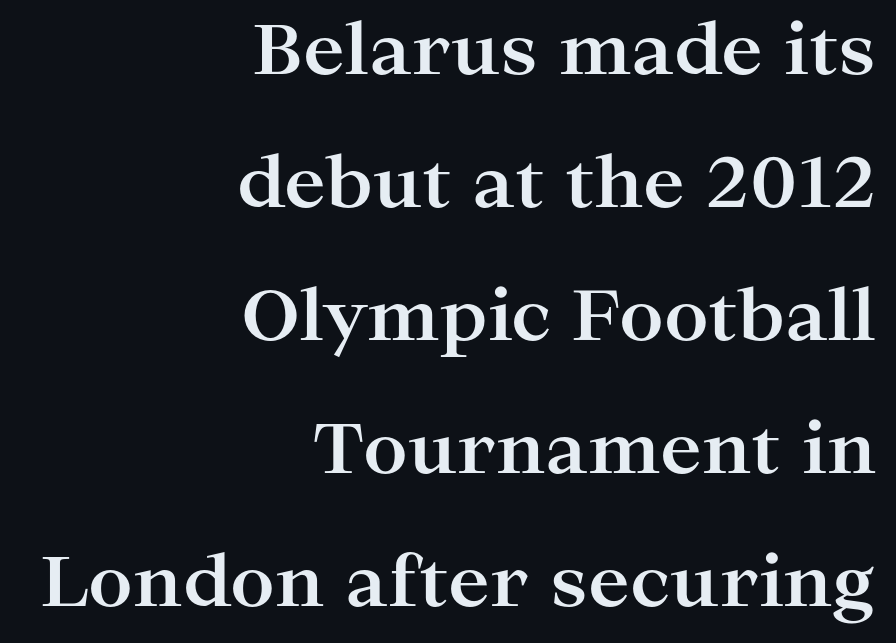
Students, this is bold: see how much ink each stroke carries. Caption: standard tracking, unaltered. This sample uses an upright cut, with every glyph sitting square on the baseline. Vertically, the passage feels expansive, rows floating well apart. Check under the words: just untouched page. You could not count columns in this text — the font is proportionally spaced.
